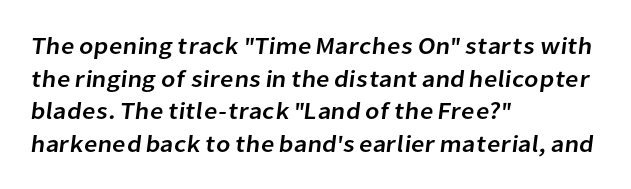
The image shows 24 px text type; set left-aligned, normal line spacing (1.36x), normal letter spacing, not underlined.
